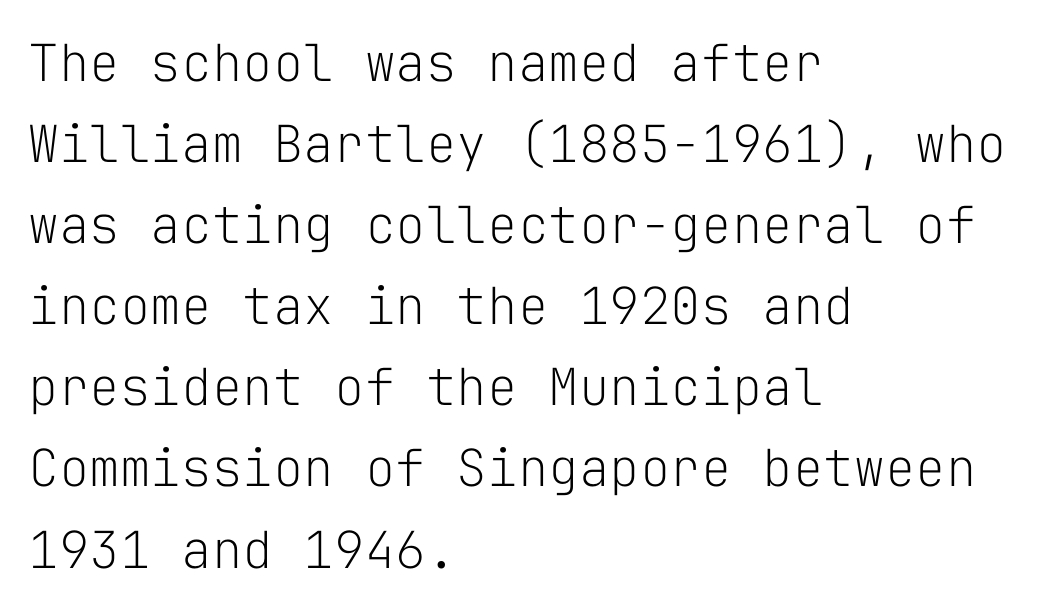
{"serif": "no", "italic": "no", "bold": "no", "weight": "light", "width": "normal", "stroke_contrast": "low", "x_height": "medium", "monospaced": "yes", "underline": "no", "align": "left", "line_spacing": "normal", "line_spacing_ratio": 1.59, "letter_spacing": "normal", "letter_spacing_em": 0.0, "glyph_px": 51}
